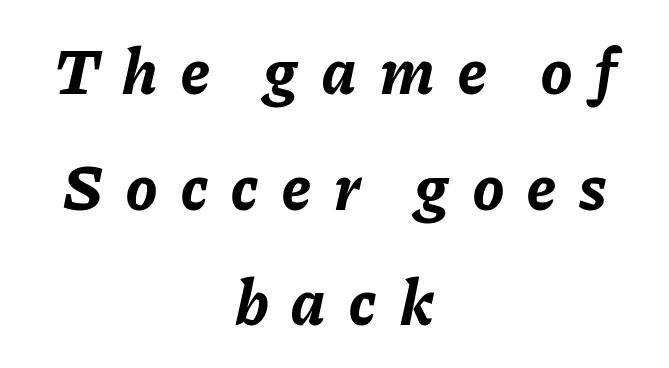
The horizontal fit of the characters is loose and conspicuously gappy. Glance below the letters and you will spot only blank space. The whitespace from short lines is split evenly between both sides. The typesetting leans heavy: a genuine bold.
